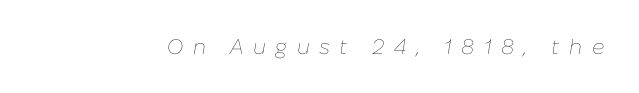
The weight would be labelled regular, book, light, or lighter still. Slanted lettering throughout. Glyph-to-glyph distance is far greater than everyday printed text. Check under the words: just untouched page.
